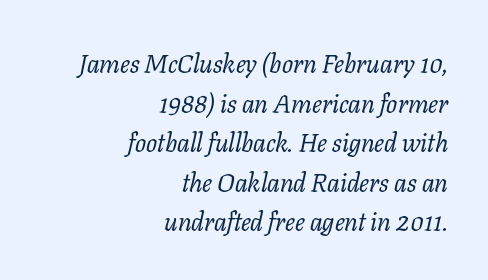
Interline gaps are of average width in this sample. Observe the ordinary spacing: letters are neighbours, not strangers. You can tell it's italic because the verticals aren't actually vertical. Glance below the letters and you will spot only blank space. A light-to-regular cut is what we see here. Caption: multi-line text, flush right, ragged left.
